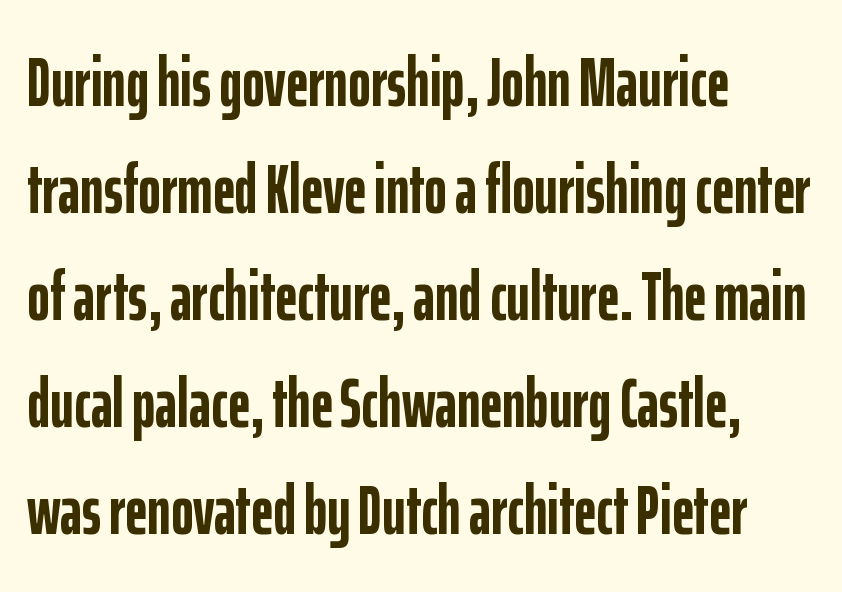
{"serif": "no", "italic": "no", "bold": "yes", "weight": "semibold", "width": "condensed", "stroke_contrast": "low", "x_height": "medium", "monospaced": "no", "underline": "no", "align": "left", "line_spacing": "normal", "line_spacing_ratio": 1.55, "letter_spacing": "normal", "letter_spacing_em": 0.0, "glyph_px": 69}
